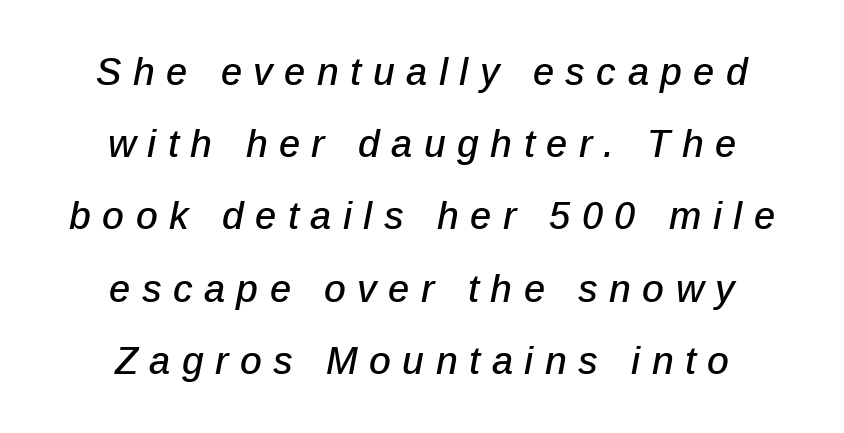
{"italic": "yes", "lean": "right", "slant_degrees": 12, "width": "normal", "stroke_contrast": "low", "x_height": "medium", "monospaced": "no", "underline": "no", "align": "center", "line_spacing": "loose", "line_spacing_ratio": 1.9, "letter_spacing": "wide", "letter_spacing_em": 0.3, "glyph_px": 38}
